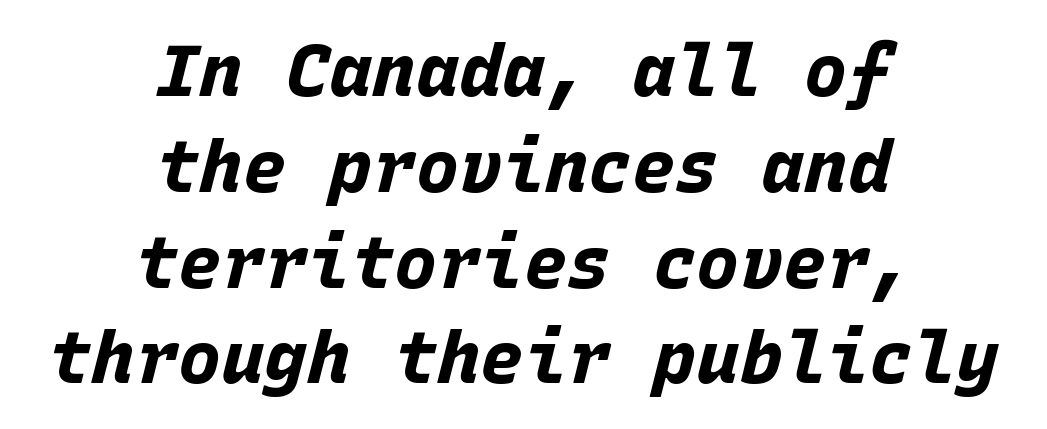
The image shows 72 px bold type, italic (leaning right), monospaced; set centered, normal line spacing (1.33x), normal letter spacing, not underlined; low stroke contrast and a large x-height.
